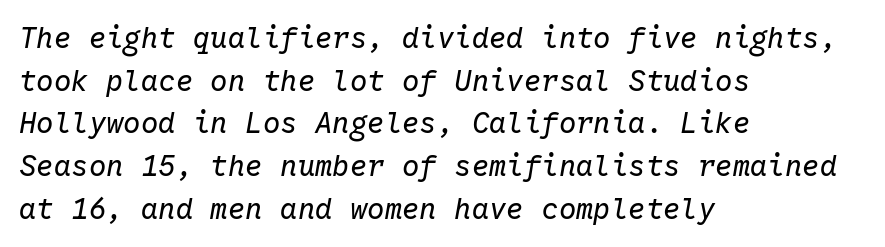
The image shows 29 px regular-weight type, italic (leaning right), monospaced; set left-aligned, normal line spacing (1.47x), normal letter spacing, not underlined; low stroke contrast and a medium x-height.
